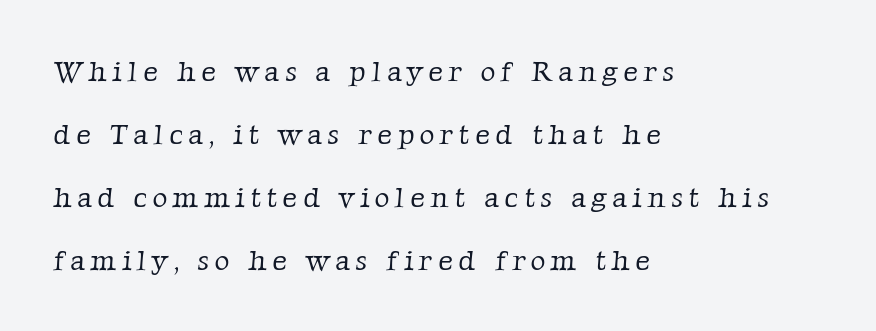
The passage shown is not bold in any degree. Just letters on the line, the space beneath them empty. This is serif lettering, the kind often seen in printed books. Vertically, the passage feels expansive, rows floating well apart.
